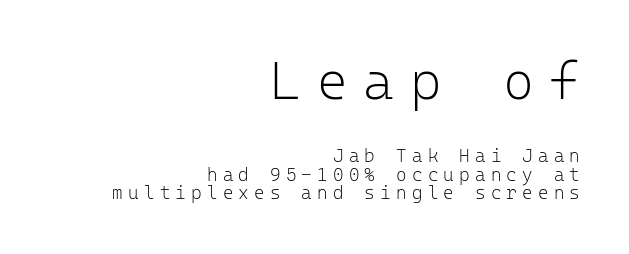
Q: Is the text bold? A: No.
Q: Is the text italic (slanted)? A: No, it is upright.
Q: Is the typeface a serif or a sans-serif typeface? A: Sans-serif.
Q: Is the text underlined? A: No.
Q: How is the paragraph aligned? A: Right-aligned.
Q: Is the spacing between letters normal or unusually wide? A: Unusually wide.
Q: Is the spacing between lines tight, normal or loose? A: Tight.
Q: Which block of text is set in a larger size, the first (top) or the second (bottom)? A: The first (top) one.
Q: Width (condensed, normal, or wide)? A: Normal.
Q: Stroke contrast? A: Low.
Q: x-height? A: Medium.
Q: Monospaced? A: Yes.
